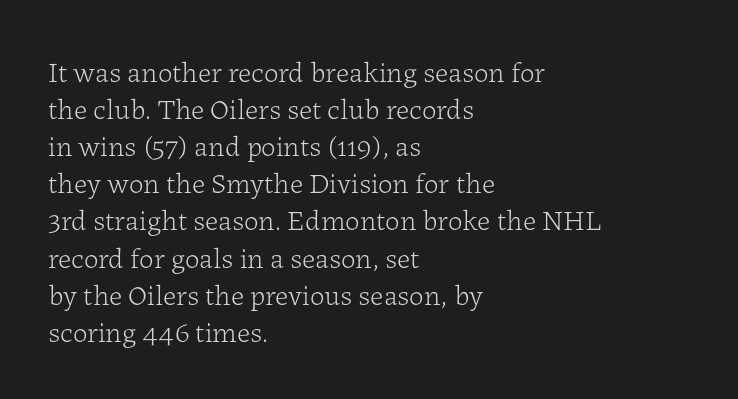
Q: Is the text bold? A: No.
Q: Is the text italic (slanted)? A: No, it is upright.
Q: Is the typeface a serif or a sans-serif typeface? A: Serif.
Q: Is the text underlined? A: No.
Q: How is the paragraph aligned? A: Left-aligned.
Q: Is the spacing between letters normal or unusually wide? A: Normal.
Q: Is the spacing between lines tight, normal or loose? A: Normal.
Q: Width (condensed, normal, or wide)? A: Normal.
Q: Stroke contrast? A: Low.
Q: x-height? A: Medium.
Q: Monospaced? A: No.
